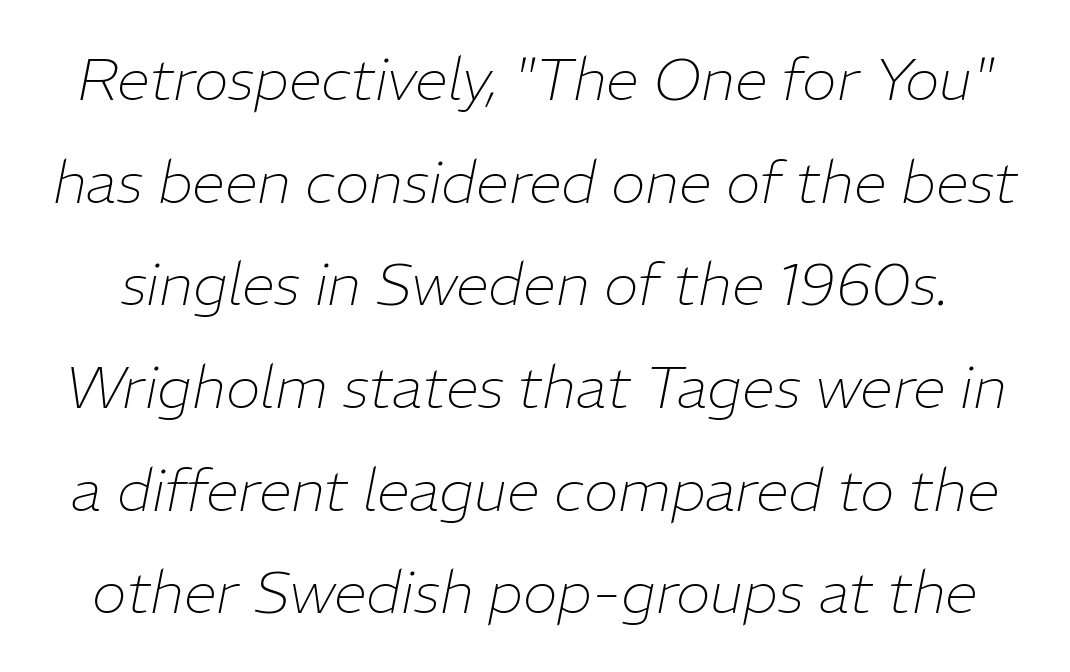
Looking at the ascenders, they clearly lean. This sample uses plain, unmodified letter spacing. A typesetter would call this proportional, since set widths differ per character. Ink coverage per letter is moderate at most. Plain, unruled lines of type.
